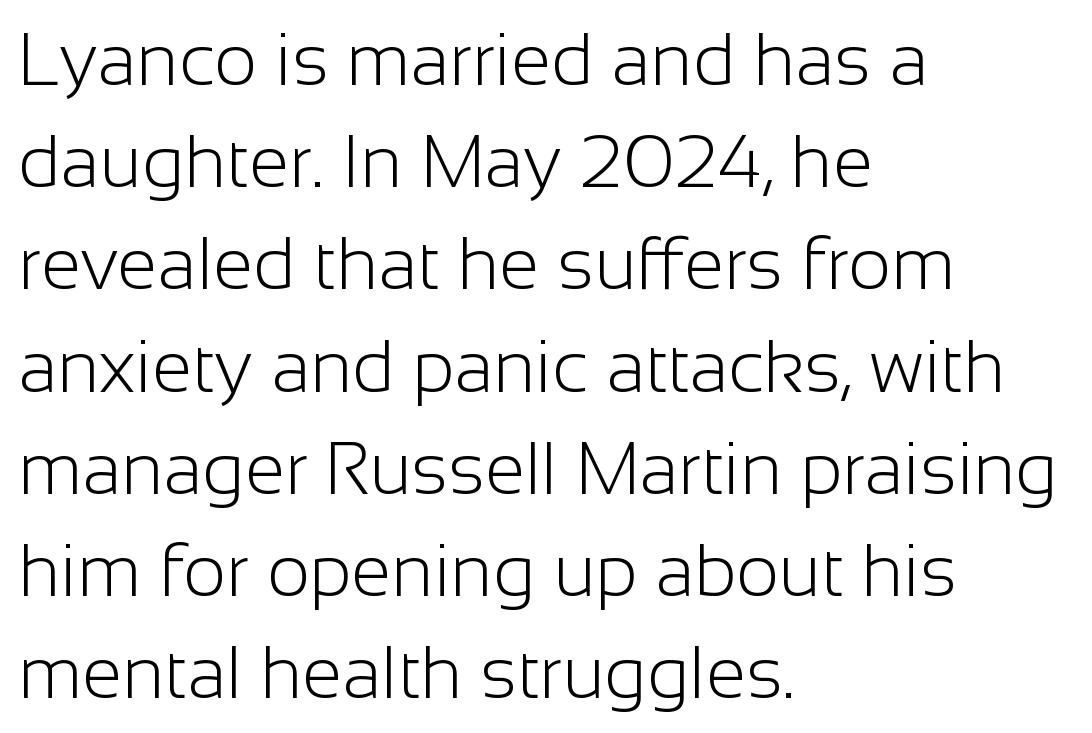
Horizontally, the lines are justified to the leading edge only. Character widths vary here, with narrow letters taking less room than wide ones. Unlike a traditional serif, this face leaves its strokes unadorned. Is the stroke heavy? The answer is a plain regular-or-lighter. How are the letters spaced? Ordinarily, with no added tracking.
